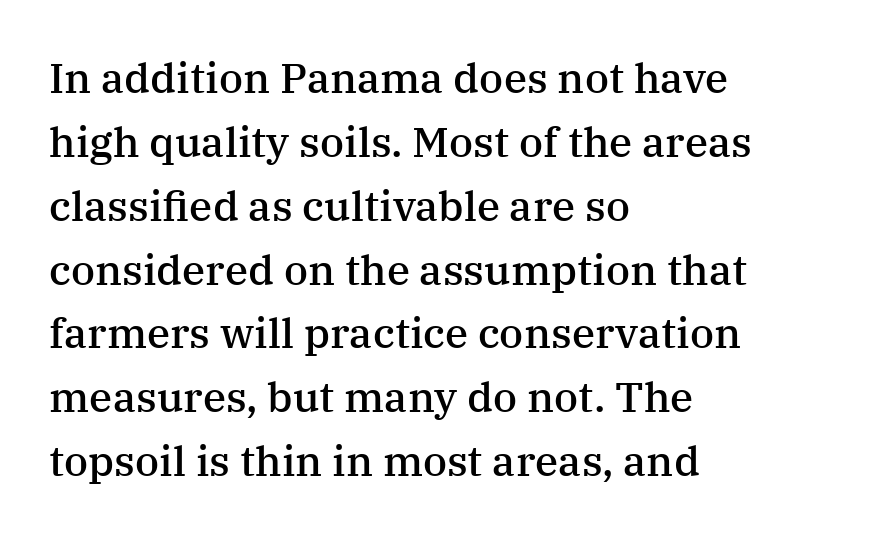
{"serif": "yes", "italic": "no", "bold": "semi", "weight": "semibold", "width": "normal", "stroke_contrast": "medium", "x_height": "medium", "monospaced": "no", "underline": "no", "align": "left", "line_spacing": "normal", "line_spacing_ratio": 1.52, "letter_spacing": "normal", "letter_spacing_em": 0.0, "glyph_px": 42}
